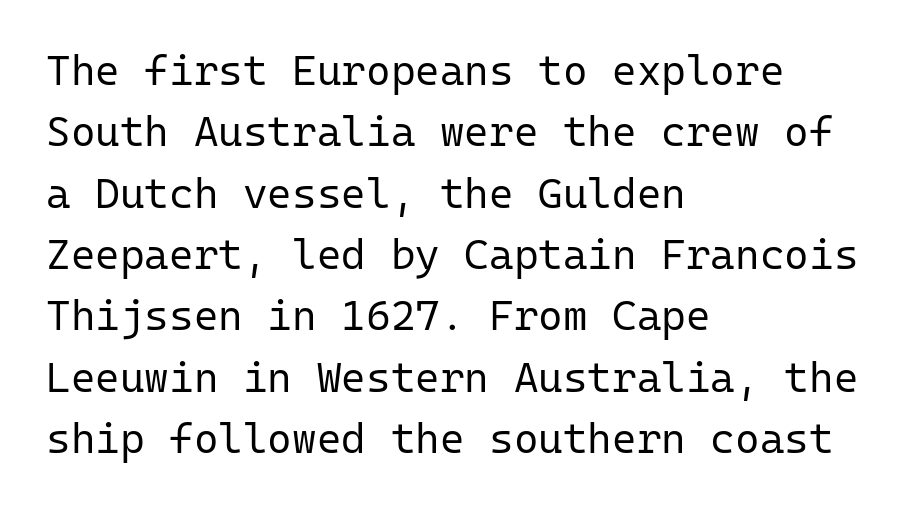
Do the characters align in a grid? Yes, the font is monospaced. Weight: regular or lighter. Unlike italic type, these characters show no tilt at all. Check the space under the baseline: it is left empty.
